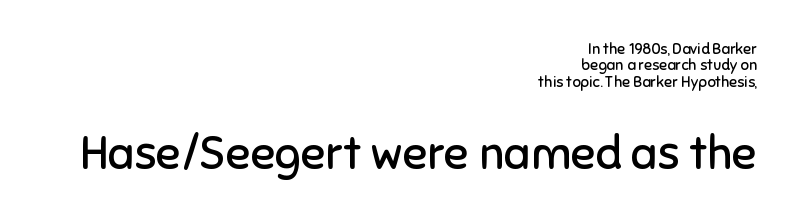
The image shows 46 px regular-weight sans-serif type, upright; set right-aligned, tight line spacing (1.09x), normal letter spacing, not underlined; the second (bottom) block is 3.07x larger; low stroke contrast and a medium x-height.
